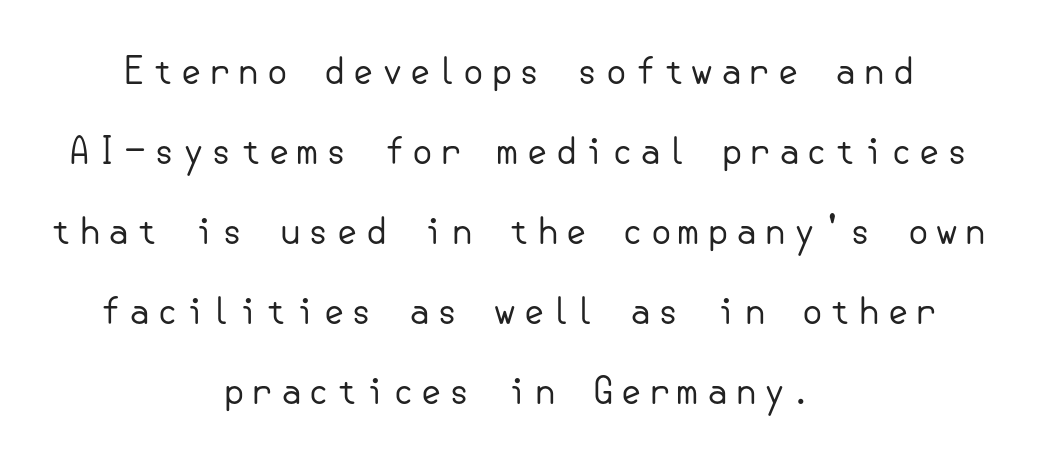
Q: Is the text bold? A: No.
Q: Is the text italic (slanted)? A: No, it is upright.
Q: Is the typeface a serif or a sans-serif typeface? A: Sans-serif.
Q: Is the text underlined? A: No.
Q: How is the paragraph aligned? A: Centered.
Q: Is the spacing between lines tight, normal or loose? A: Loose.
Q: Width (condensed, normal, or wide)? A: Normal.
Q: Stroke contrast? A: Low.
Q: x-height? A: Small.
